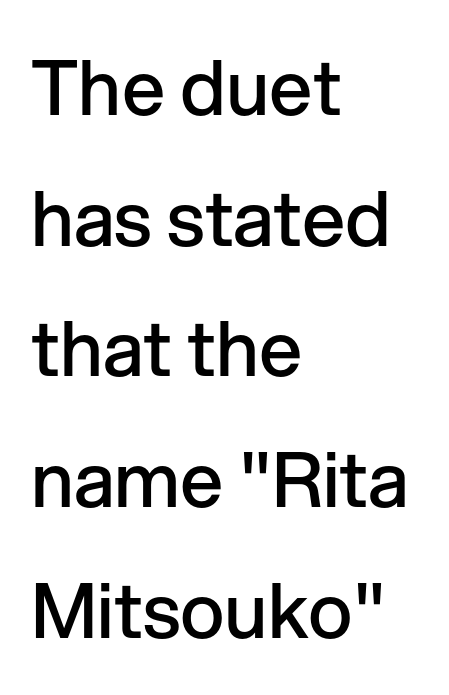
{"serif": "no", "italic": "no", "bold": "semi", "weight": "semibold", "width": "normal", "stroke_contrast": "low", "x_height": "medium", "monospaced": "no", "underline": "no", "align": "left", "line_spacing_ratio": 1.72, "letter_spacing": "normal", "letter_spacing_em": 0.0, "glyph_px": 76}
